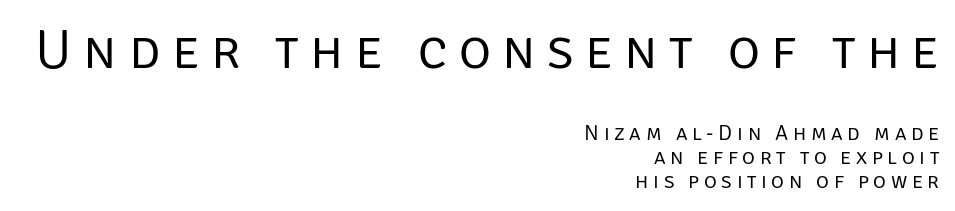
{"serif": "no", "italic": "no", "bold": "no", "weight": "regular", "width": "normal", "stroke_contrast": "low", "x_height": "large", "monospaced": "no", "underline": "no", "align": "right", "line_spacing": "tight", "line_spacing_ratio": 1.08, "letter_spacing": "wide", "letter_spacing_em": 0.21, "larger_block": "first", "size_ratio": 2.5, "glyph_px": 55}
